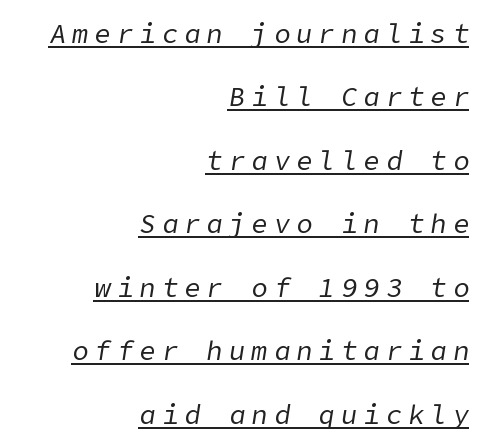
The image shows 27 px text type, italic (leaning right); set right-aligned, loose line spacing (2.35x), unusually wide letter spacing (+0.23 em), underlined.
